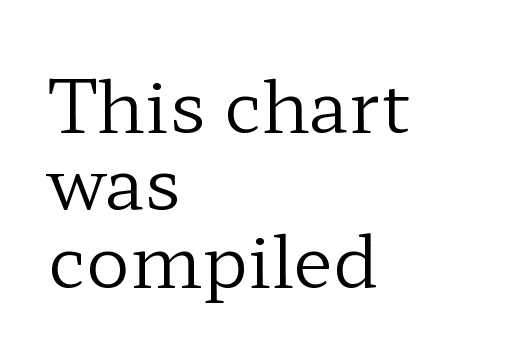
The image shows 73 px regular-weight, wide serif type, upright; set left-aligned, tight line spacing (1.06x), normal letter spacing, not underlined; low stroke contrast and a medium x-height.
